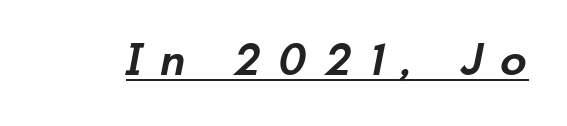
{"serif": "no", "bold": "semi", "weight": "semibold", "width": "normal", "stroke_contrast": "low", "x_height": "small", "monospaced": "no", "underline": "yes", "letter_spacing": "wide", "letter_spacing_em": 0.37, "glyph_px": 47}
